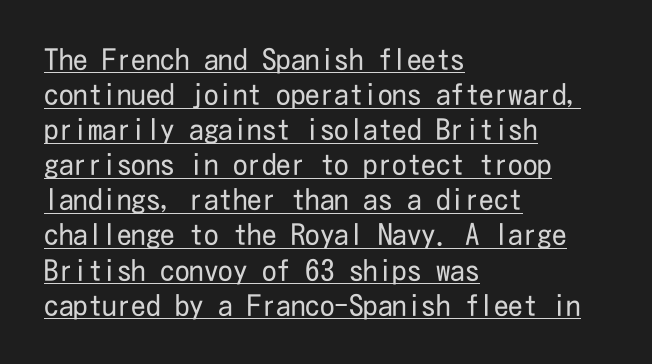
{"serif": "no", "italic": "no", "bold": "no", "weight": "regular", "width": "condensed", "stroke_contrast": "low", "x_height": "medium", "underline": "yes", "align": "left", "line_spacing_ratio": 1.21, "letter_spacing": "normal", "letter_spacing_em": 0.0, "glyph_px": 29}
